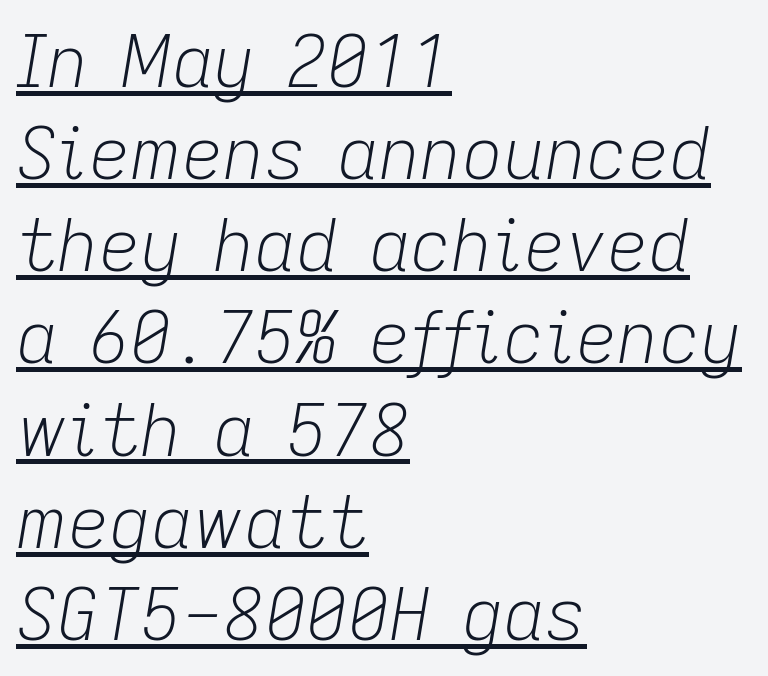
The image shows 72 px light type, italic (leaning right); set left-aligned, normal line spacing (1.28x), normal letter spacing, underlined; low stroke contrast and a medium x-height.
